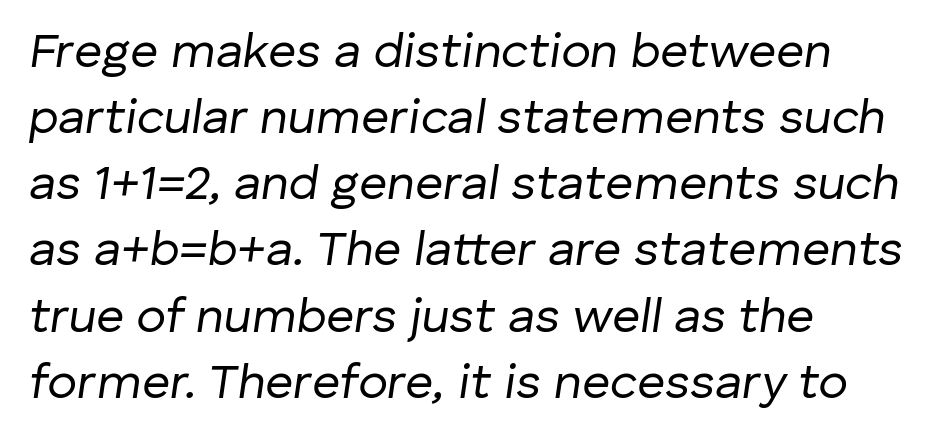
The image shows 49 px regular-weight type, italic (leaning right); set left-aligned, normal line spacing (1.35x), normal letter spacing, not underlined; low stroke contrast and a medium x-height.
